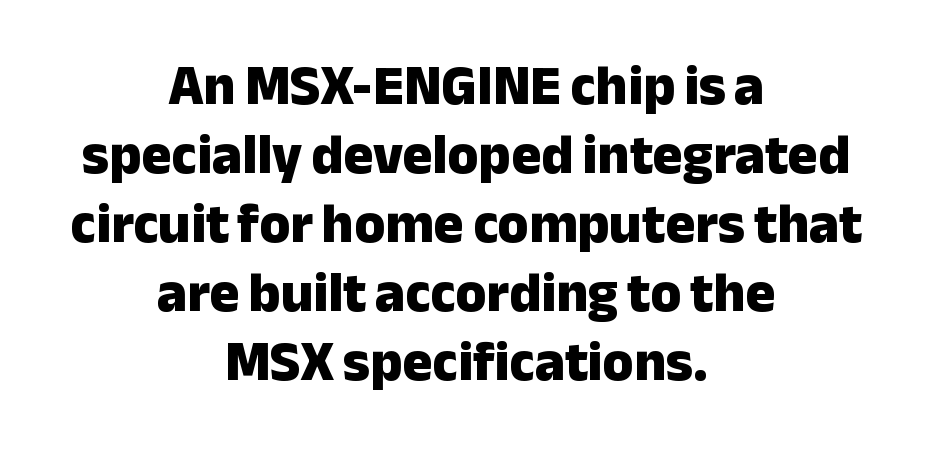
{"serif": "no", "italic": "no", "bold": "yes", "weight": "heavy", "width": "normal", "stroke_contrast": "low", "x_height": "medium", "monospaced": "no", "underline": "no", "align": "center", "line_spacing_ratio": 1.23, "letter_spacing": "normal", "letter_spacing_em": 0.0, "glyph_px": 56}
